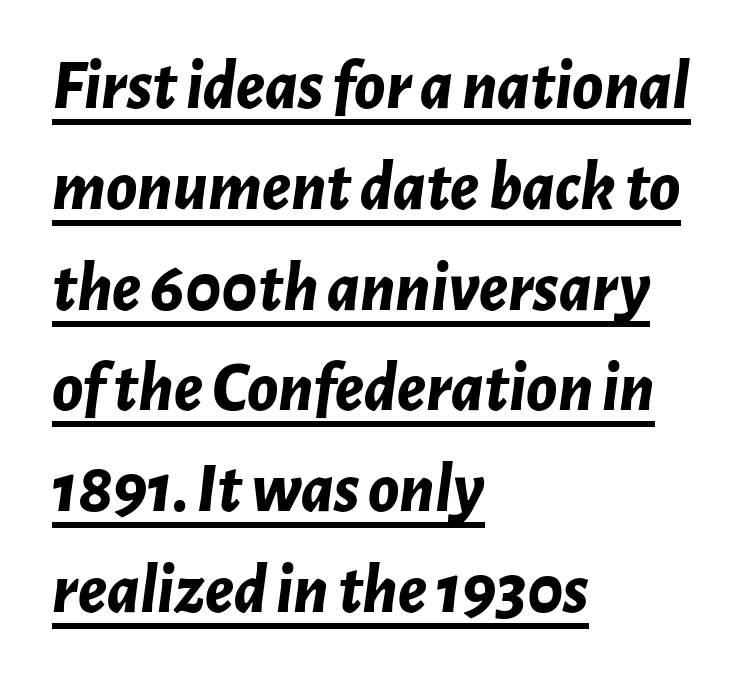
{"italic": "yes", "lean": "right", "slant_degrees": 7, "bold": "yes", "weight": "bold", "width": "normal", "stroke_contrast": "low", "x_height": "medium", "monospaced": "no", "underline": "yes", "align": "left", "line_spacing": "normal", "line_spacing_ratio": 1.44, "letter_spacing": "normal", "letter_spacing_em": 0.0, "glyph_px": 70}
